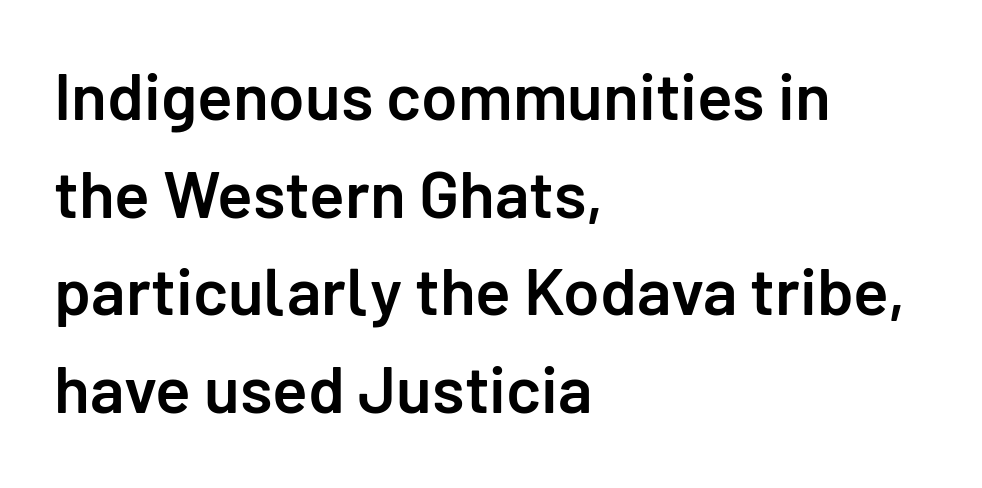
Characters remain perfectly vertical along every line. Honestly, the row spacing looks completely unremarkable. Nobody touched the tracking dial on this one. Plain, unruled lines of type. The paragraph has a hard left edge and a soft right edge.
